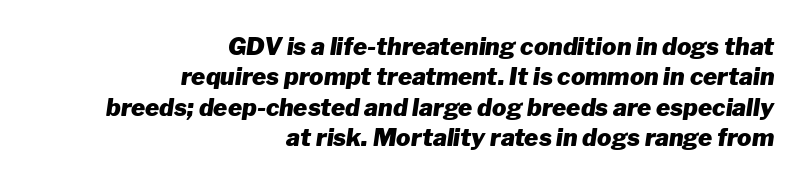
Q: Is the text bold? A: Yes.
Q: Is the text italic (slanted)? A: Yes, it leans right by about 8 degrees.
Q: Is the text underlined? A: No.
Q: How is the paragraph aligned? A: Right-aligned.
Q: Is the spacing between letters normal or unusually wide? A: Normal.
Q: Is the spacing between lines tight, normal or loose? A: Normal.
